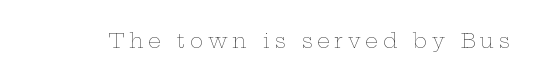
{"italic": "no", "bold": "no", "underline": "no", "letter_spacing": "wide", "letter_spacing_em": 0.24, "glyph_px": 20}
